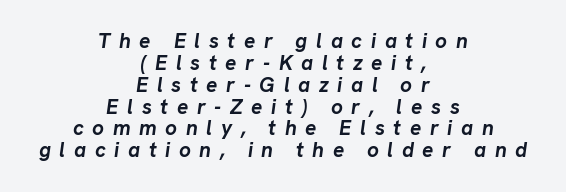
The image shows 21 px bold type, italic (leaning right); set centered, tight line spacing (1.04x), unusually wide letter spacing (+0.41 em), not underlined.
